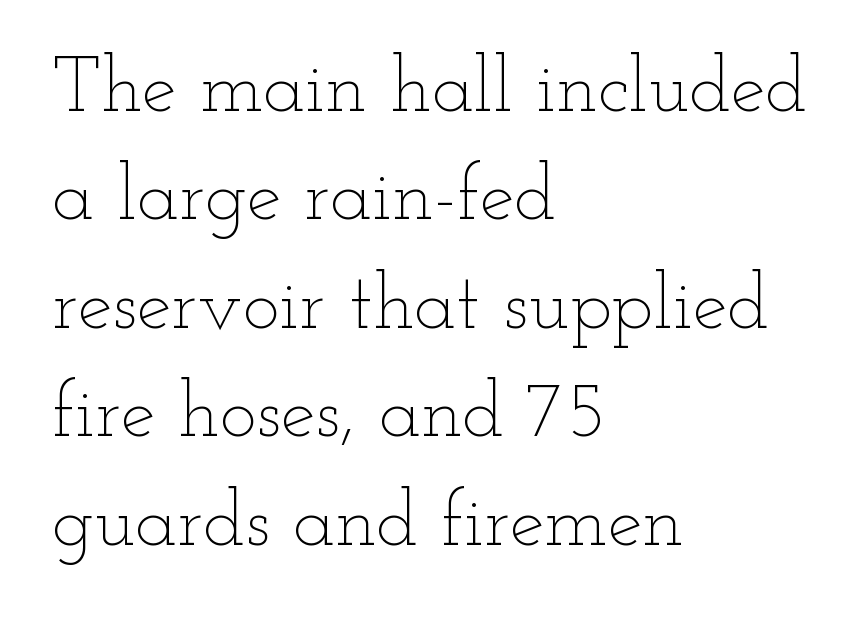
Q: Is the text bold? A: No.
Q: Is the text italic (slanted)? A: No, it is upright.
Q: Is the text underlined? A: No.
Q: How is the paragraph aligned? A: Left-aligned.
Q: Is the spacing between letters normal or unusually wide? A: Normal.
Q: Is the spacing between lines tight, normal or loose? A: Normal.
Q: Width (condensed, normal, or wide)? A: Wide.
Q: Stroke contrast? A: Low.
Q: x-height? A: Small.
Q: Monospaced? A: No.
